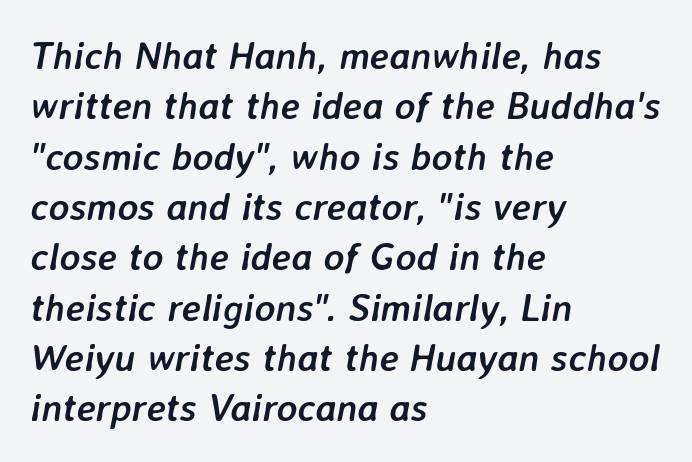
Proportional: the letters do not fall into vertical columns. The space directly below the letters is spotless. The characters look thick and weighty, a clear bold. Yep, that's italic — everything's leaning. Tracking value appears to be zero — textbook default spacing. One-word summary of the alignment: left.
